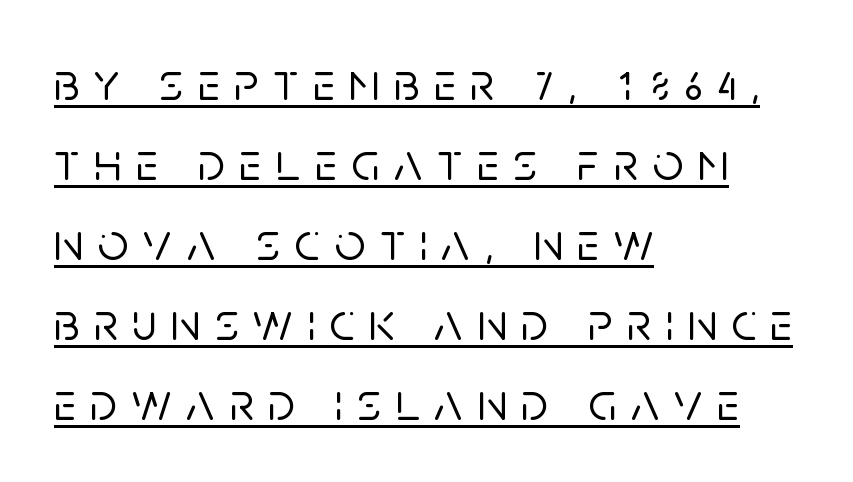
Q: Is the text italic (slanted)? A: No, it is upright.
Q: Is the typeface a serif or a sans-serif typeface? A: Sans-serif.
Q: Is the text underlined? A: Yes.
Q: How is the paragraph aligned? A: Left-aligned.
Q: Is the spacing between letters normal or unusually wide? A: Unusually wide.
Q: Is the spacing between lines tight, normal or loose? A: Normal.
Q: Width (condensed, normal, or wide)? A: Normal.
Q: Stroke contrast? A: Low.
Q: x-height? A: Large.
Q: Monospaced? A: No.
